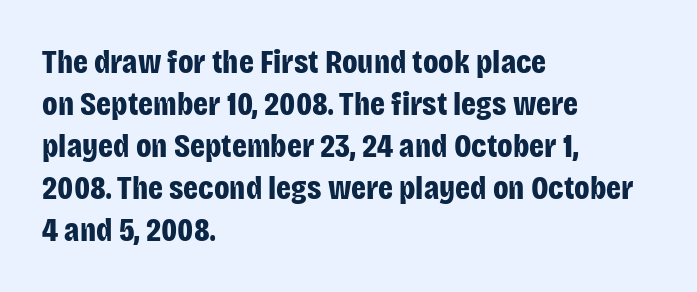
{"serif": "no", "italic": "no", "bold": "yes", "weight": "bold", "width": "condensed", "stroke_contrast": "low", "x_height": "large", "monospaced": "no", "underline": "no", "align": "left", "line_spacing": "normal", "line_spacing_ratio": 1.27, "letter_spacing": "normal", "letter_spacing_em": 0.0, "glyph_px": 33}
